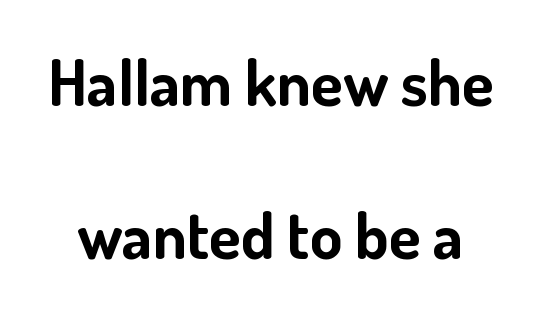
Q: Is the text bold? A: Yes.
Q: Is the text italic (slanted)? A: No, it is upright.
Q: Is the typeface a serif or a sans-serif typeface? A: Sans-serif.
Q: Is the text underlined? A: No.
Q: Is the spacing between letters normal or unusually wide? A: Normal.
Q: Is the spacing between lines tight, normal or loose? A: Loose.
Q: Width (condensed, normal, or wide)? A: Normal.
Q: Stroke contrast? A: Low.
Q: x-height? A: Small.
Q: Monospaced? A: No.
